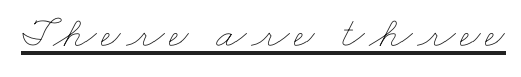
Q: Is the text bold? A: No.
Q: Is the text underlined? A: Yes.
Q: Width (condensed, normal, or wide)? A: Wide.
Q: Stroke contrast? A: Low.
Q: x-height? A: Small.
Q: Monospaced? A: No.
